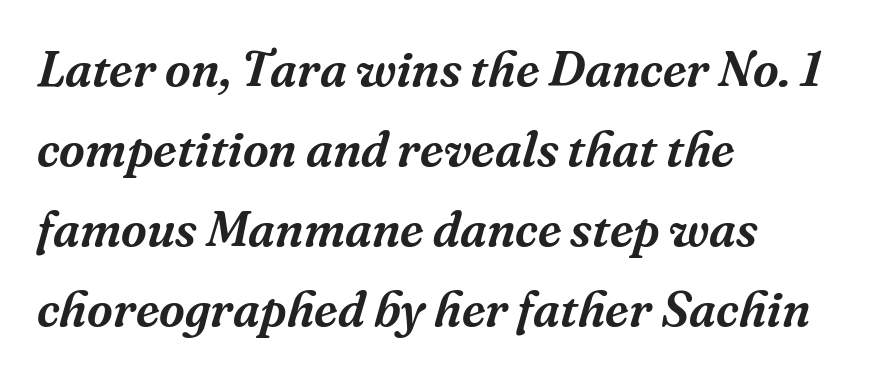
{"serif": "yes", "italic": "yes", "lean": "right", "slant_degrees": 16, "width": "normal", "stroke_contrast": "medium", "x_height": "medium", "monospaced": "no", "underline": "no", "align": "left", "line_spacing": "normal", "line_spacing_ratio": 1.6, "letter_spacing": "normal", "letter_spacing_em": 0.0, "glyph_px": 50}
